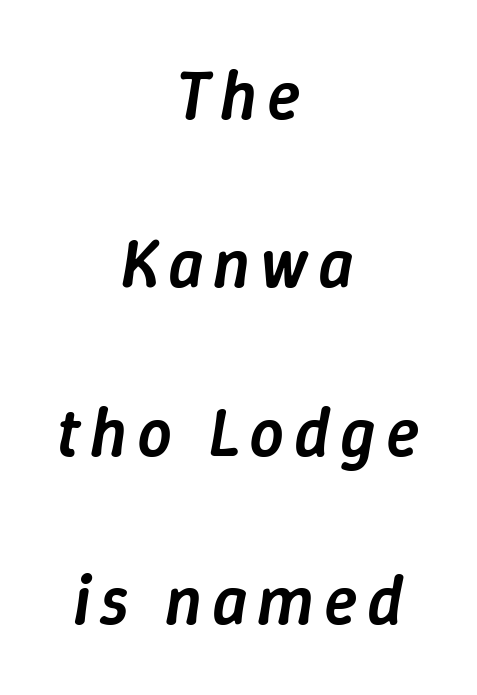
The image shows 69 px semibold type, italic (leaning right); set centered, loose line spacing (2.44x), not underlined; low stroke contrast and a medium x-height.
